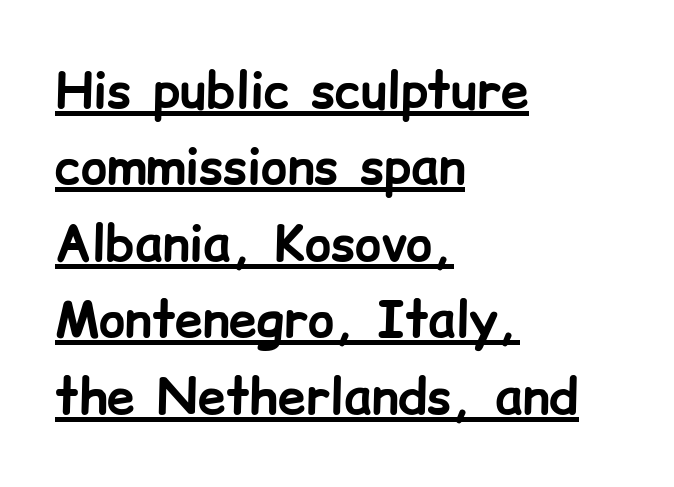
Leading matches the norm, producing a regular column. Check the space under the baseline: a stroke is drawn there. The axis of the letterforms is exactly vertical. The characters look thick and weighty, a clear bold.
